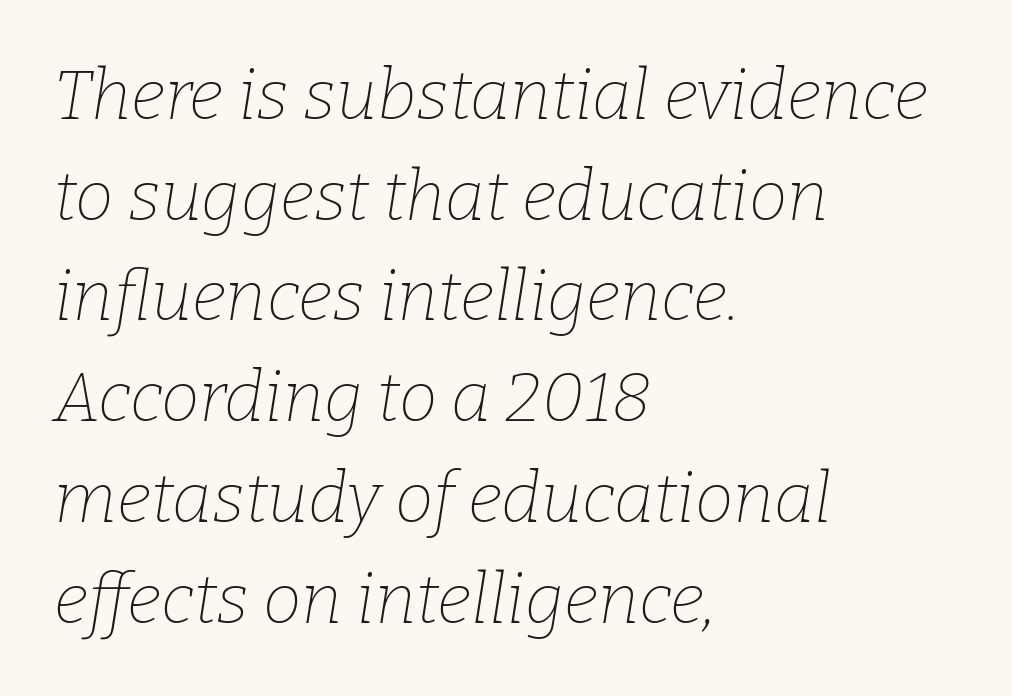
Anything drawn beneath the words? Only blank space. Baseline-to-baseline distance is the conventional proportion of letter height. The passage shown is typed in a proportional face where columns would drift. Type style note: has serifs. Bold? No — there's no thickening of the strokes.
